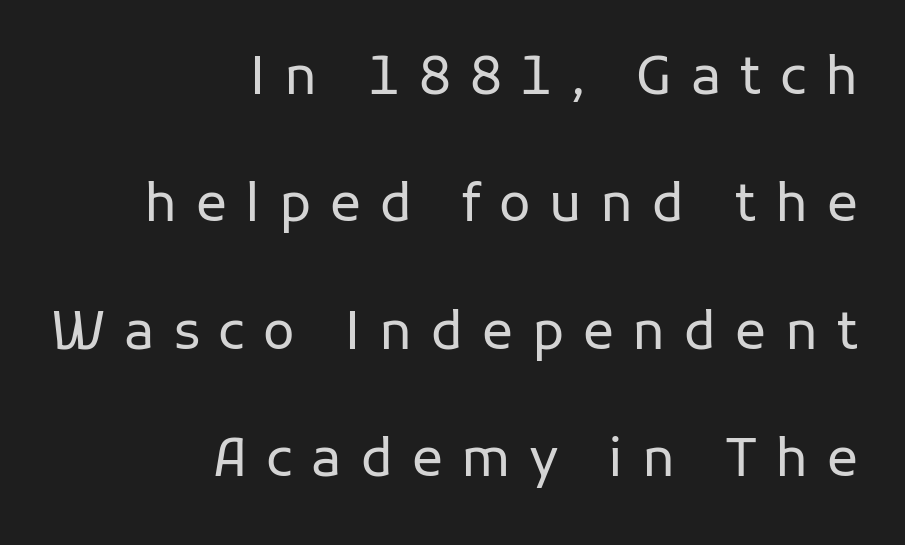
This is not heavy type; no bold has been used. The type is letterspaced generously, with wide tracking. Typographically, this falls in the sans-serif category. The leading is generous, giving the passage an open texture. Horizontally, the lines are justified to the trailing edge only.
